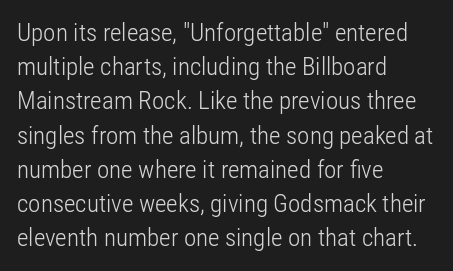
{"italic": "no", "bold": "no", "underline": "no", "align": "left", "line_spacing": "normal", "line_spacing_ratio": 1.37, "letter_spacing": "normal", "letter_spacing_em": 0.0, "glyph_px": 25}
